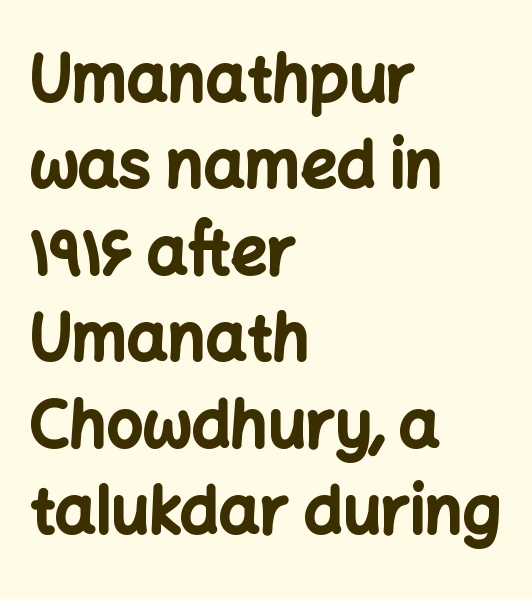
These lines were composed using upright roman letters. Caption: bold face, heavy strokes. Spacing between characters is what you'd get straight out of the box. Leading: standard. A clean baseline with only descenders dipping below it. No feet cap the strokes, marking this as sans-serif type.
